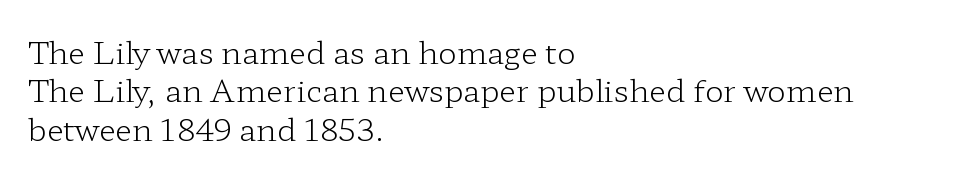
Letter spacing: default. These lines are composed in type with serifs. Descenders are the only things crossing below the line. You could not count columns in this text — the font is proportionally spaced.
